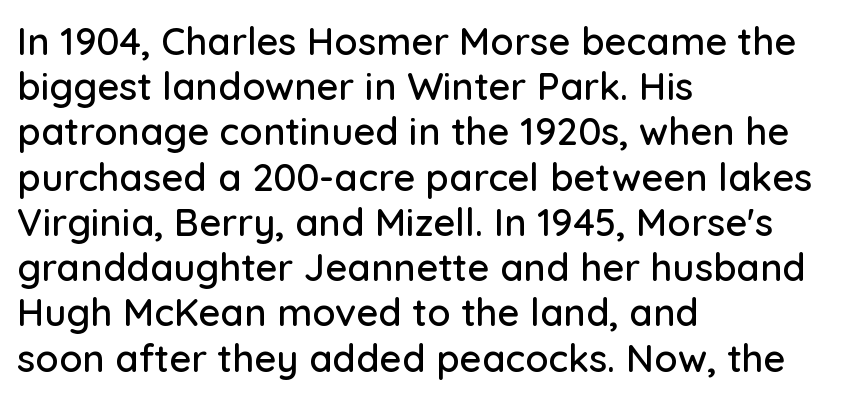
Q: Is the text italic (slanted)? A: No, it is upright.
Q: Is the typeface a serif or a sans-serif typeface? A: Sans-serif.
Q: Is the text underlined? A: No.
Q: How is the paragraph aligned? A: Left-aligned.
Q: Is the spacing between letters normal or unusually wide? A: Normal.
Q: Width (condensed, normal, or wide)? A: Normal.
Q: Stroke contrast? A: Low.
Q: x-height? A: Medium.
Q: Monospaced? A: No.
